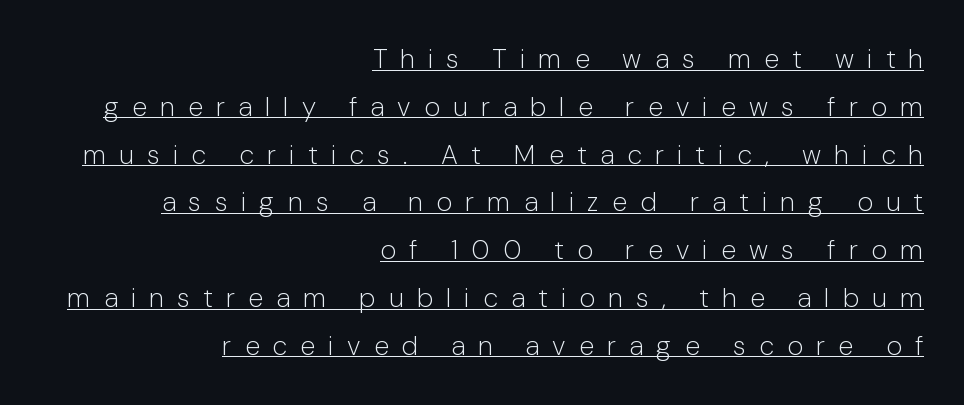
Caption: face not bold, strokes unweighted. Tracking value appears strongly positive — letters spread wide. The string is rendered with underlining switched on. A roman cut, with each character standing at attention. These lines stack with their right ends in a neat column.
